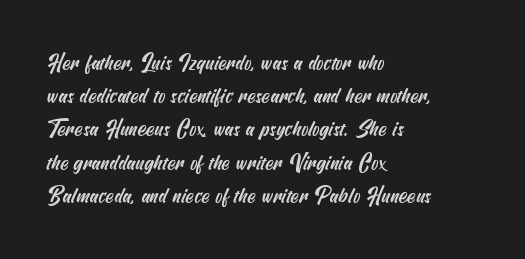
Decoration check: the copy has no underline. These lines are set flush left with a ragged right edge. A typesetter would call this leading conventional body-copy spacing. Caption: standard tracking, unaltered.
